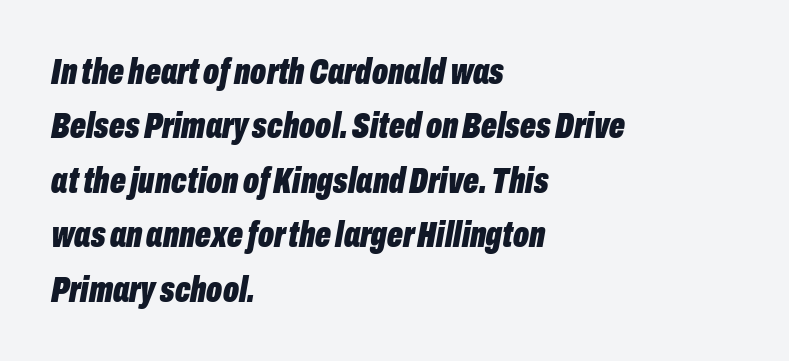
Does the copy run flush right? No — it runs flush left. Decoration check: the copy has no underline. A typesetter would call this proportional, since set widths differ per character. Slant detected: the letters are inclined.
